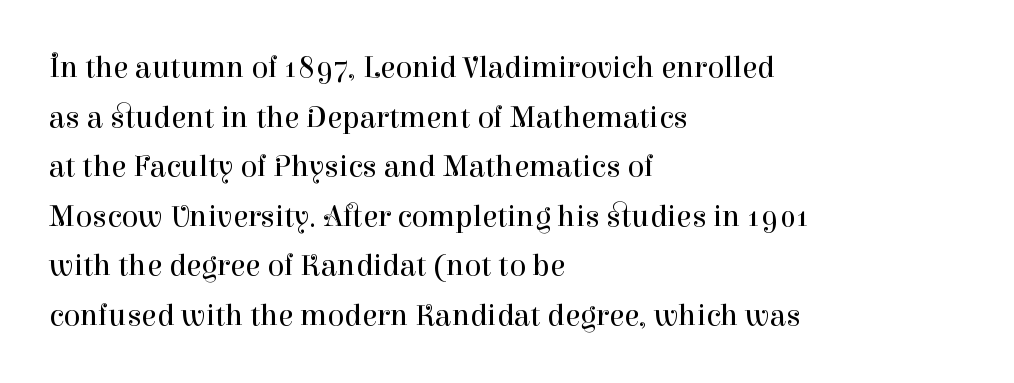
Q: Is the text bold? A: No.
Q: Is the text italic (slanted)? A: No, it is upright.
Q: Is the typeface a serif or a sans-serif typeface? A: Serif.
Q: Is the text underlined? A: No.
Q: How is the paragraph aligned? A: Left-aligned.
Q: Is the spacing between letters normal or unusually wide? A: Normal.
Q: Is the spacing between lines tight, normal or loose? A: Normal.
Q: Width (condensed, normal, or wide)? A: Normal.
Q: Stroke contrast? A: High.
Q: x-height? A: Medium.
Q: Monospaced? A: No.
